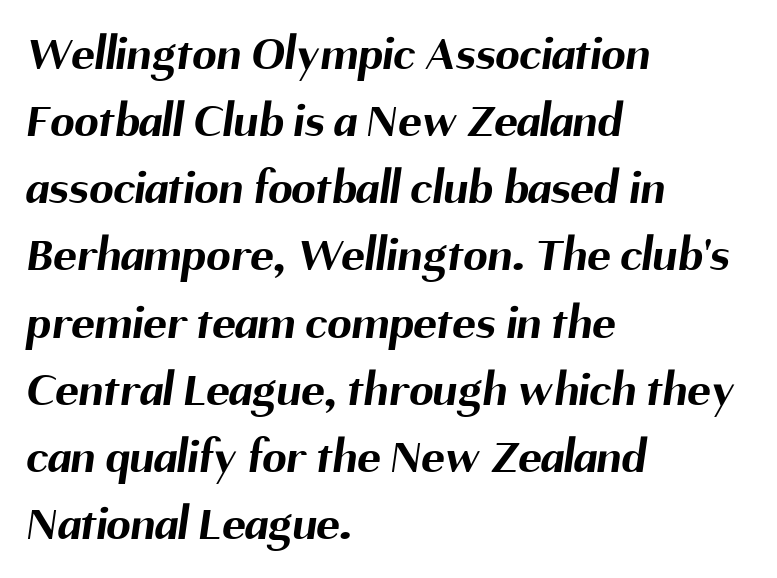
{"serif": "no", "bold": "yes", "weight": "bold", "width": "normal", "stroke_contrast": "medium", "x_height": "medium", "monospaced": "no", "underline": "no", "align": "left", "line_spacing": "normal", "line_spacing_ratio": 1.37, "letter_spacing": "normal", "letter_spacing_em": 0.0, "glyph_px": 49}
